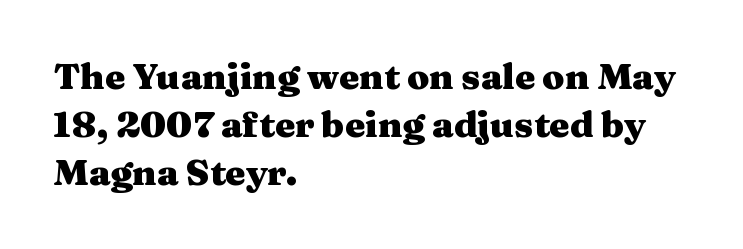
Q: Is the text bold? A: Yes.
Q: Is the text italic (slanted)? A: No, it is upright.
Q: Is the typeface a serif or a sans-serif typeface? A: Serif.
Q: Is the text underlined? A: No.
Q: How is the paragraph aligned? A: Left-aligned.
Q: Is the spacing between letters normal or unusually wide? A: Normal.
Q: Is the spacing between lines tight, normal or loose? A: Normal.
Q: Width (condensed, normal, or wide)? A: Wide.
Q: Stroke contrast? A: Medium.
Q: x-height? A: Medium.
Q: Monospaced? A: No.
